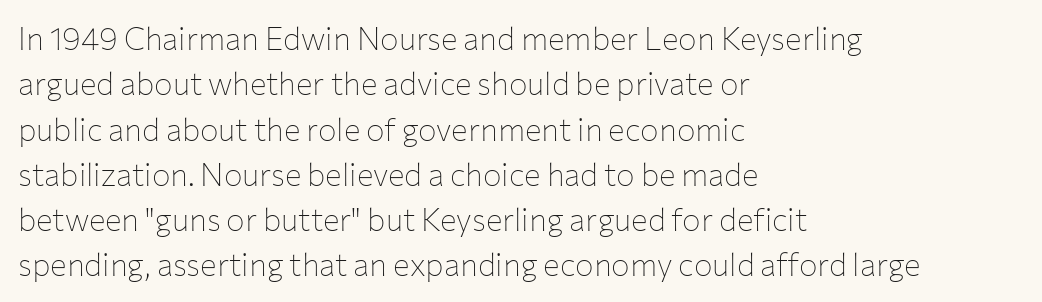
The image shows 31 px thin sans-serif type, upright; set left-aligned, normal line spacing (1.46x), normal letter spacing, not underlined; low stroke contrast and a medium x-height.
